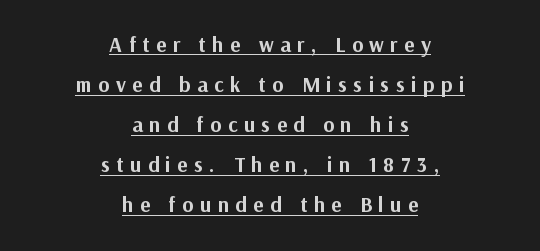
Successive baselines arrive slowly, with a big drop between each. Heavy, bold letterforms. A typesetter would call this heavily tracked-out type. The lettering stays uniformly vertical, giving the passage a roman look.
